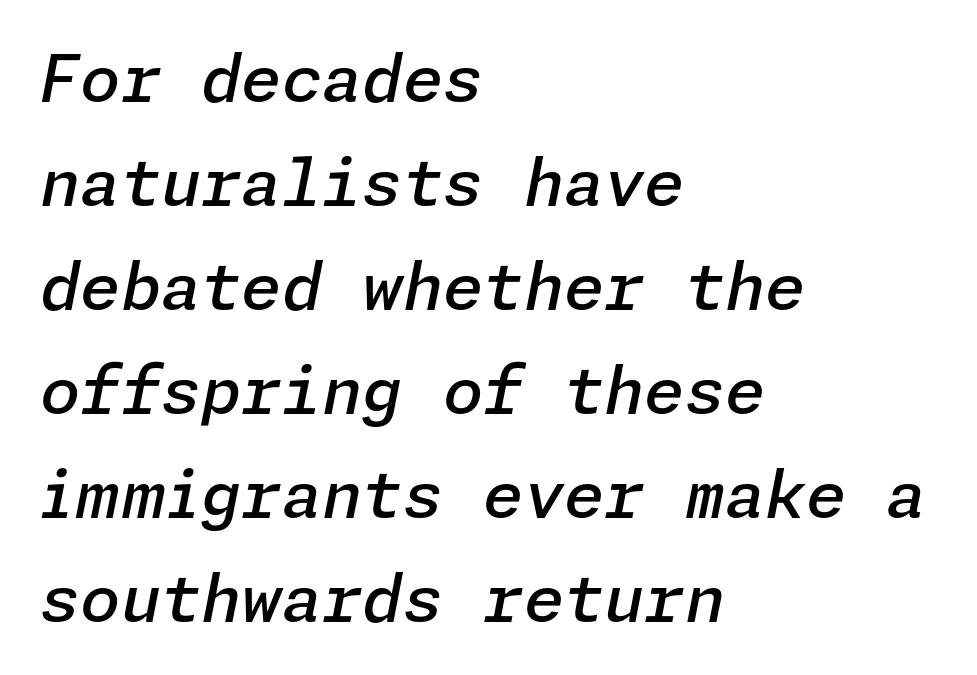
The image shows 65 px semibold type, italic (leaning right); set left-aligned, normal line spacing (1.6x), normal letter spacing, not underlined; low stroke contrast and a medium x-height.
